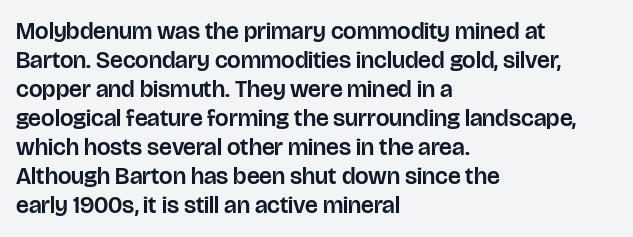
The image shows 24 px text type, upright; set left-aligned, line spacing 1.21x, normal letter spacing, not underlined.
